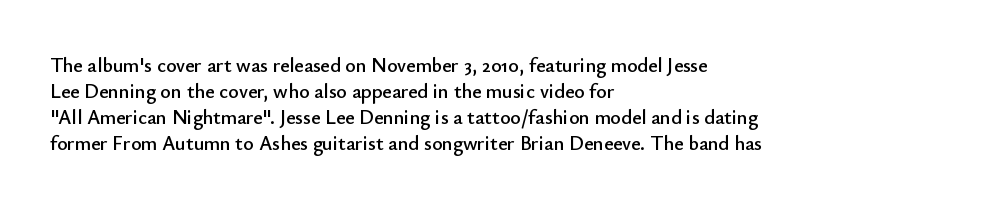
Q: Is the text italic (slanted)? A: No, it is upright.
Q: Is the text underlined? A: No.
Q: How is the paragraph aligned? A: Left-aligned.
Q: Is the spacing between letters normal or unusually wide? A: Normal.
Q: Is the spacing between lines tight, normal or loose? A: Normal.
